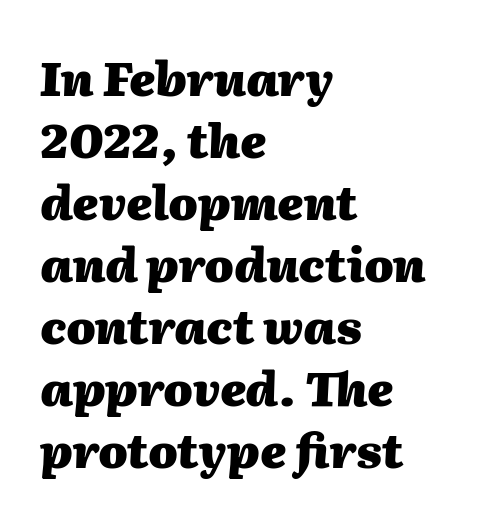
The image shows 47 px heavy type, italic (leaning right); set left-aligned, normal line spacing (1.32x), normal letter spacing, not underlined; medium stroke contrast and a medium x-height.
